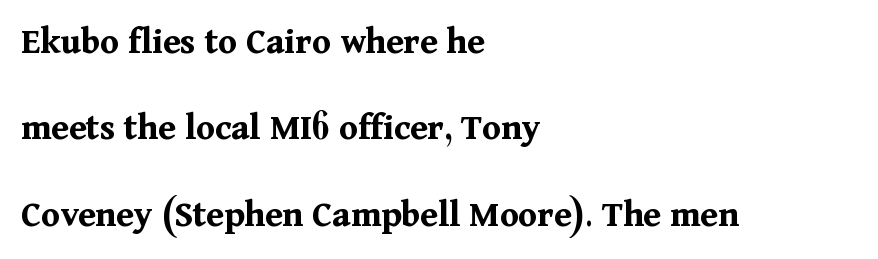
I'd call this a serif setting — the letters wear small feet. Baseline-to-baseline distance is far greater than the letter height. The space beneath each line is pristine and unruled. There is no visible air inserted between adjacent glyphs. Strokes here are thick enough to call this a true bold. Character widths vary here, with narrow letters taking less room than wide ones.
